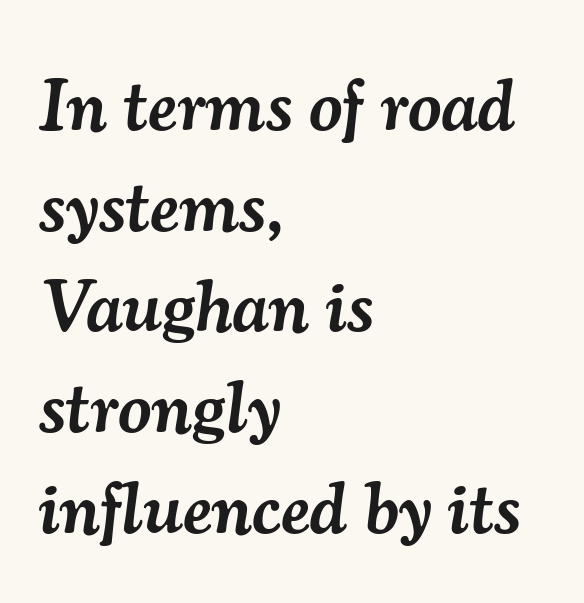
Q: Is the text bold? A: Semi-bold.
Q: Is the text italic (slanted)? A: Yes, it leans right by about 7 degrees.
Q: Is the typeface a serif or a sans-serif typeface? A: Serif.
Q: Is the text underlined? A: No.
Q: How is the paragraph aligned? A: Left-aligned.
Q: Is the spacing between letters normal or unusually wide? A: Normal.
Q: Is the spacing between lines tight, normal or loose? A: Normal.
Q: Width (condensed, normal, or wide)? A: Normal.
Q: Stroke contrast? A: Medium.
Q: x-height? A: Small.
Q: Monospaced? A: No.
